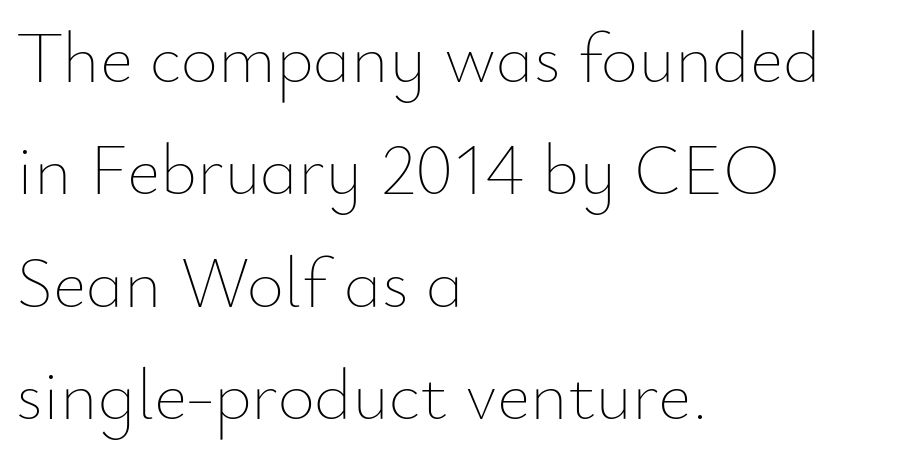
The image shows 72 px thin type, upright; set left-aligned, normal line spacing (1.56x), normal letter spacing, not underlined; low stroke contrast and a small x-height.
